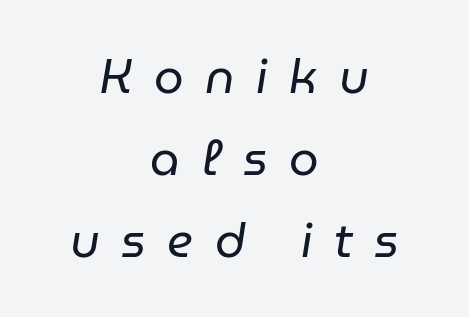
Character widths vary here, with narrow letters taking less room than wide ones. Does the copy run flush right? No — it is centered line by line. Substantial extra tracking has been applied to these lines. The glyphs look as if they've been sheared to an angle.
